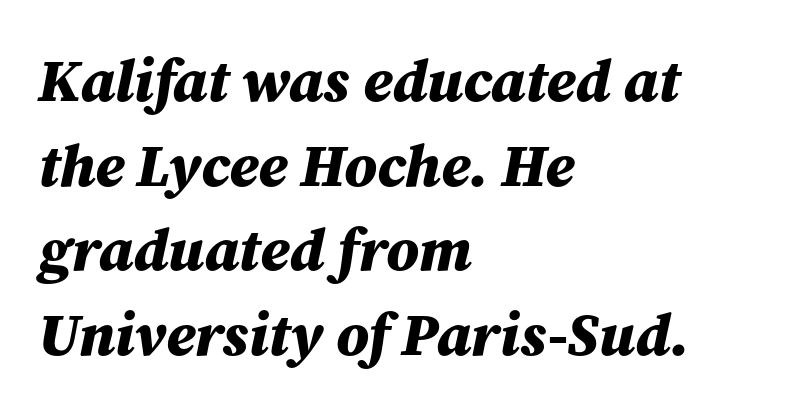
The image shows 60 px bold type, italic (leaning right); set left-aligned, normal line spacing (1.41x), normal letter spacing, not underlined; medium stroke contrast and a medium x-height.
